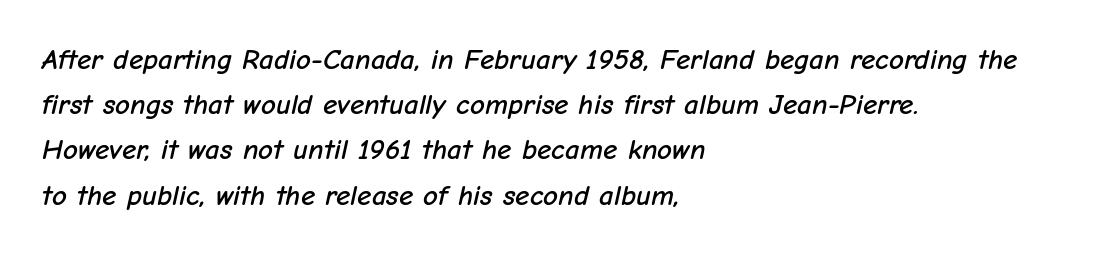
Beneath every word, the page is bare. Varying glyph widths throughout — classic text-font behaviour. Typeset ragged right — the left edge is the straight one. Horizontal bands of white between lines are of average thickness. Characters are canted at an angle relative to the baseline's perpendicular.
